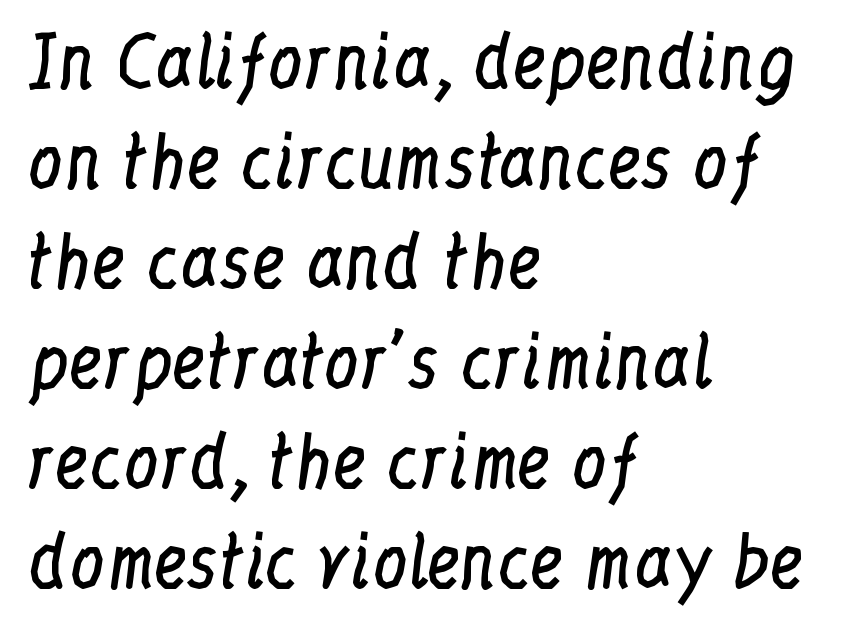
The image shows 70 px regular-weight, condensed serif type; set left-aligned, normal line spacing (1.43x), normal letter spacing, not underlined; low stroke contrast and a medium x-height.
